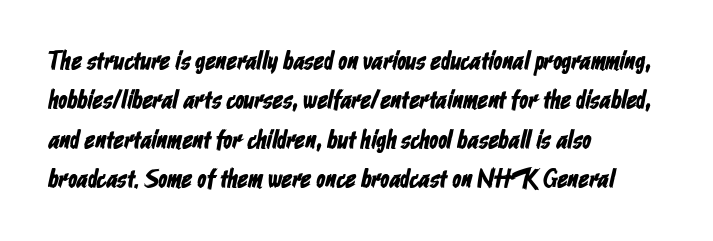
Q: Is the text underlined? A: No.
Q: How is the paragraph aligned? A: Left-aligned.
Q: Is the spacing between letters normal or unusually wide? A: Normal.
Q: Is the spacing between lines tight, normal or loose? A: Normal.
